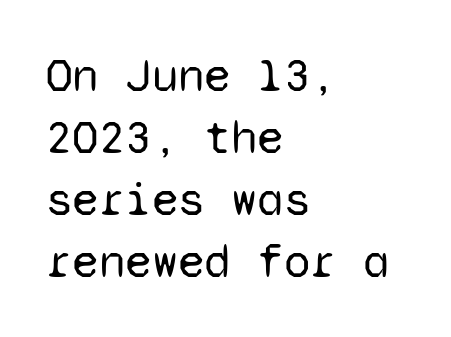
The image shows 48 px regular-weight sans-serif type, upright, monospaced; set left-aligned, normal line spacing (1.29x), normal letter spacing, not underlined; low stroke contrast and a medium x-height.
